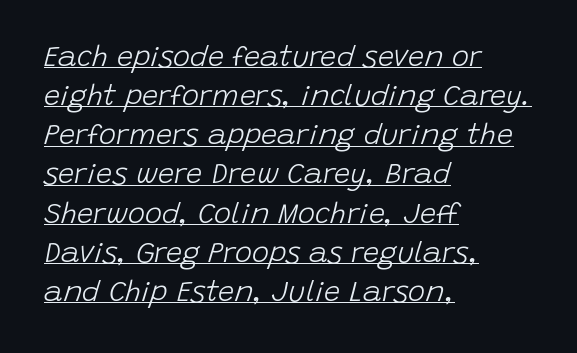
{"italic": "yes", "lean": "right", "slant_degrees": 15, "bold": "no", "weight": "light", "width": "normal", "stroke_contrast": "low", "x_height": "large", "monospaced": "no", "underline": "yes", "align": "left", "line_spacing": "normal", "line_spacing_ratio": 1.35, "letter_spacing": "normal", "letter_spacing_em": 0.0, "glyph_px": 29}
